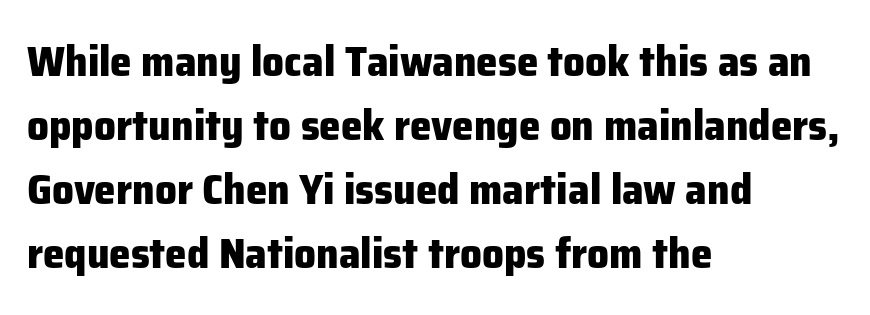
The letters stand straight up with perfectly vertical stems. The sample has been set heavy, in full bold. Here the glyphs are tracked normally, forming tight word shapes. Descenders hang freely into open space.
